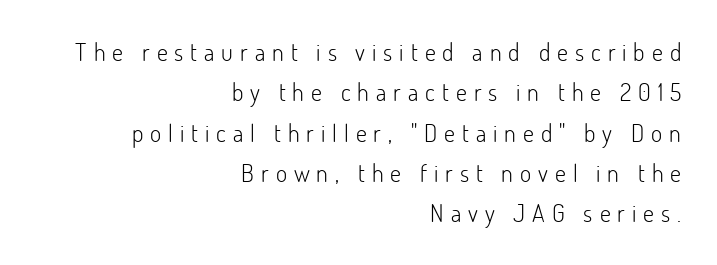
Line endings align vertically; line beginnings do not. Compared with a typical body face, this is equally light or lighter still. Quick note: not italic, upright. Quick note: interline space is typical. Descenders are the only things crossing below the line. The horizontal fit of the characters is loose and conspicuously gappy.
